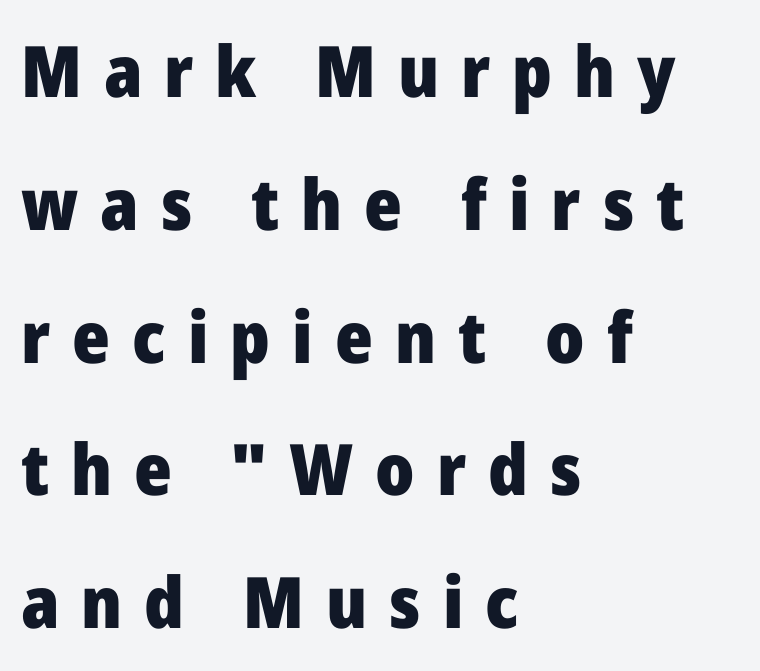
The image shows 71 px heavy sans-serif type, upright; set left-aligned, line spacing 1.87x, unusually wide letter spacing (+0.31 em), not underlined; low stroke contrast and a medium x-height.
